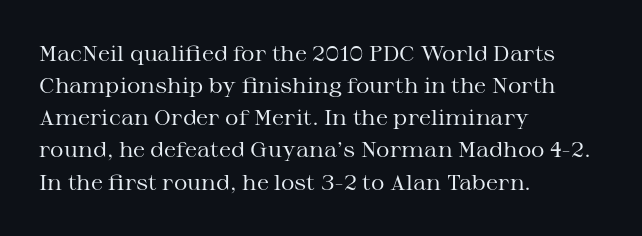
{"italic": "no", "bold": "no", "underline": "no", "align": "left", "line_spacing": "normal", "line_spacing_ratio": 1.53, "letter_spacing": "normal", "letter_spacing_em": 0.0, "glyph_px": 21}
